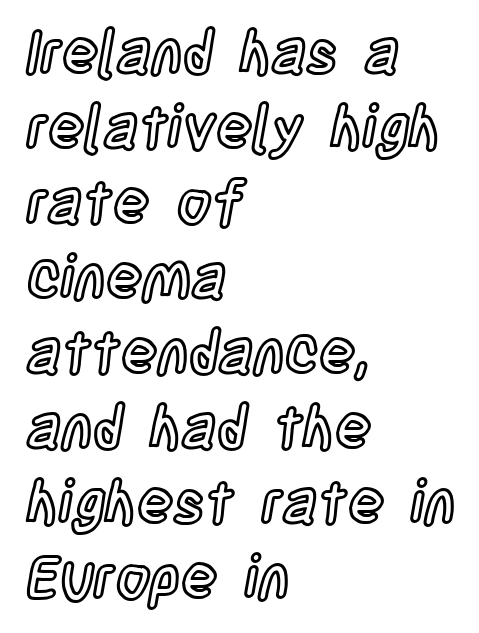
{"width": "condensed", "x_height": "large", "monospaced": "no", "underline": "no", "align": "left", "line_spacing": "normal", "line_spacing_ratio": 1.25, "letter_spacing": "normal", "letter_spacing_em": 0.0, "glyph_px": 60}
